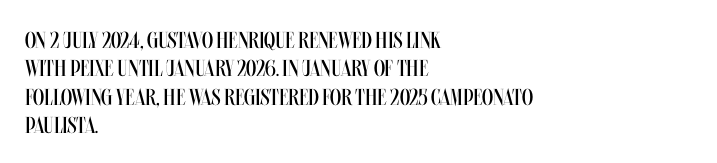
Q: Is the text bold? A: No.
Q: Is the text italic (slanted)? A: No, it is upright.
Q: Is the text underlined? A: No.
Q: How is the paragraph aligned? A: Left-aligned.
Q: Is the spacing between letters normal or unusually wide? A: Normal.
